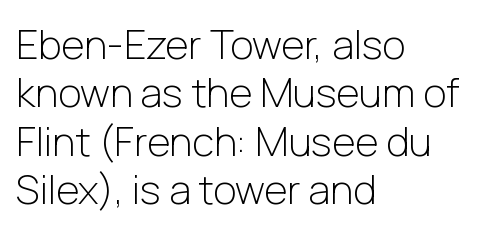
This sample uses plain, unmodified letter spacing. Varying glyph widths throughout — classic text-font behaviour. Classification — sans serif. The lettering holds an erect, upright posture throughout. The letters look calm and open, with moderate or lighter stems. The compositor pushed each line to the left boundary.
